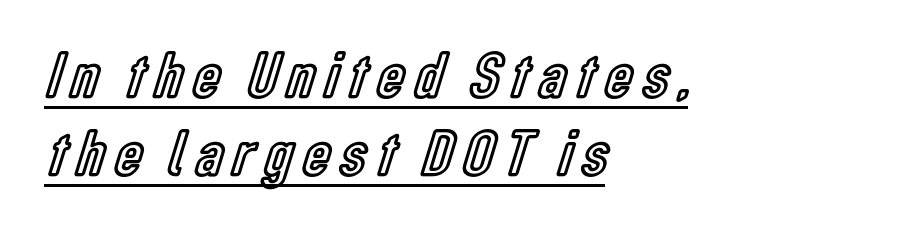
Each line of the rendering has a horizontal stroke beneath the glyphs. The typesetter chose a ragged-right arrangement here. Varying glyph widths throughout — classic text-font behaviour.
